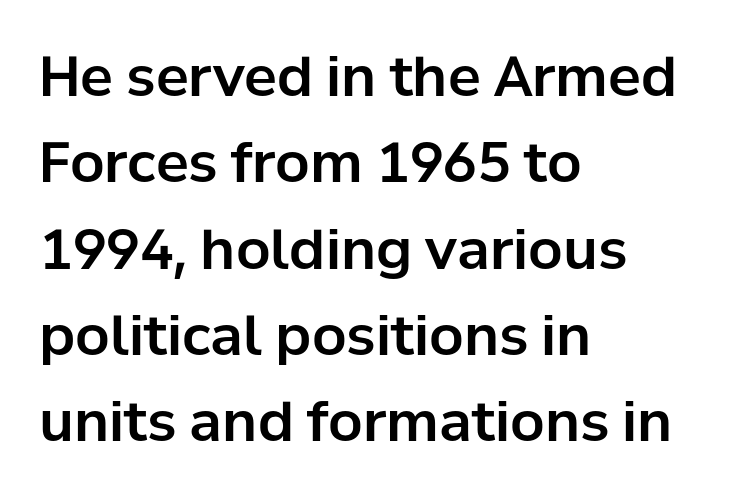
Words appear dense and cohesive because spacing is normal. Each new line begins a customary step beneath the previous one. Look at the bottom of the vertical strokes: they stop flat, with no serifs. The axis of the letterforms is exactly vertical. Descenders are the only things crossing below the line.
